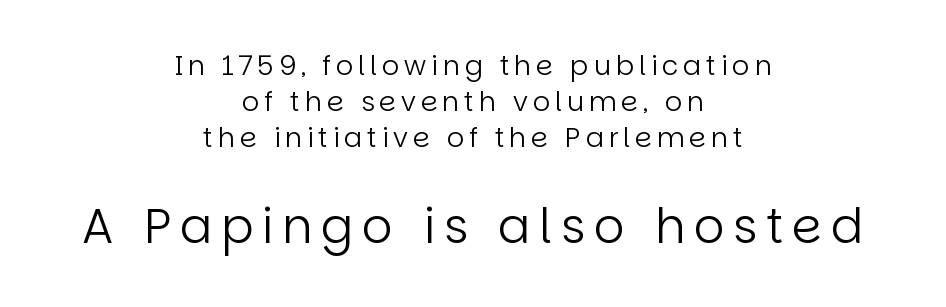
Block two is the big one; block one sits smaller above it. Heft: none added — not bold. The string is rendered with underlining switched off. Looks like regular typesetting: each glyph gets only the width it needs. This rendering uses center alignment, leaving both contours irregular but symmetric. Nope, no serifs anywhere on these letters.
